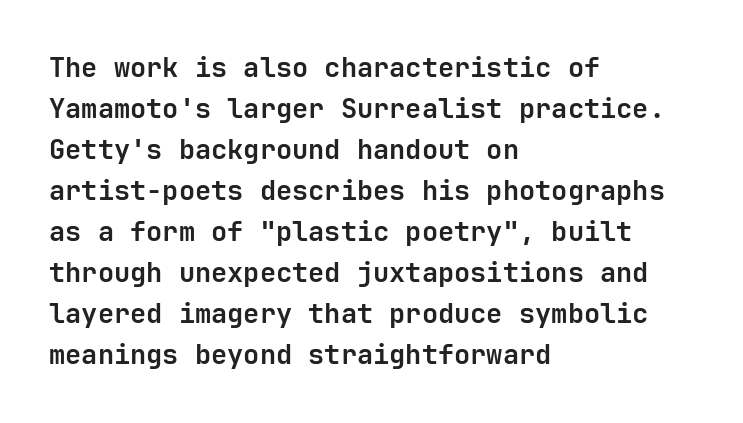
{"italic": "no", "bold": "yes", "underline": "no", "align": "left", "line_spacing": "normal", "line_spacing_ratio": 1.52, "letter_spacing": "normal", "letter_spacing_em": 0.0, "glyph_px": 27}
